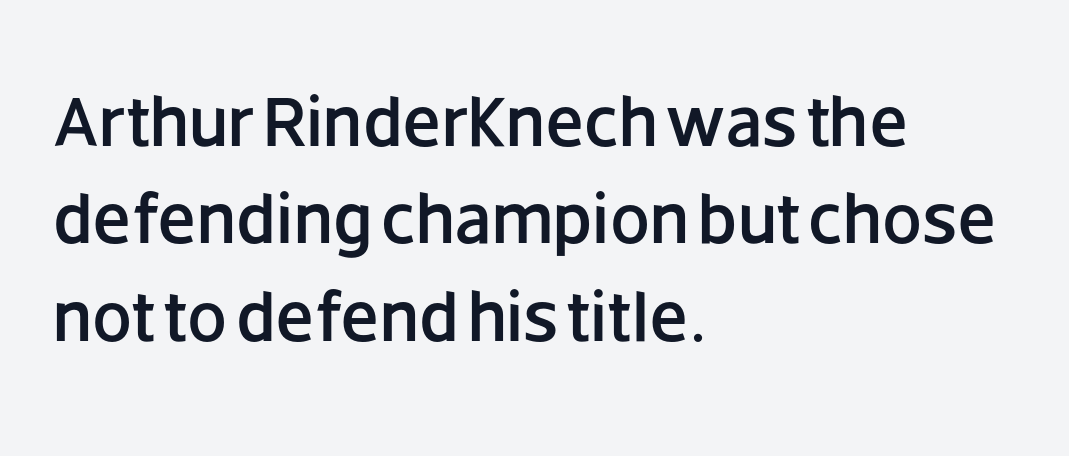
{"serif": "no", "italic": "no", "width": "normal", "stroke_contrast": "low", "x_height": "large", "monospaced": "no", "underline": "no", "align": "left", "line_spacing": "normal", "line_spacing_ratio": 1.37, "letter_spacing": "normal", "letter_spacing_em": 0.0, "glyph_px": 71}
